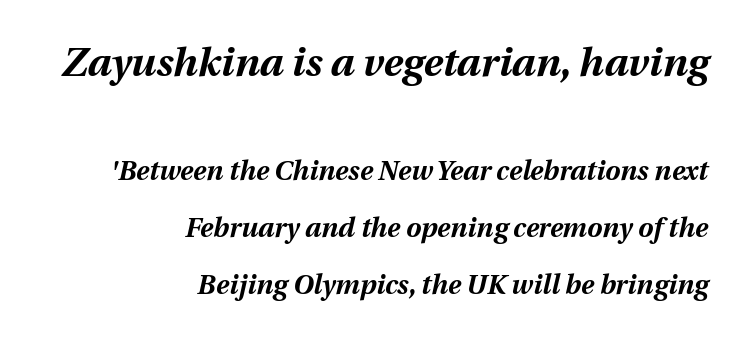
The image shows 40 px bold type, italic (leaning right); set right-aligned, loose line spacing (2.11x), normal letter spacing, not underlined; the first (top) block is 1.48x larger; medium stroke contrast and a medium x-height.
